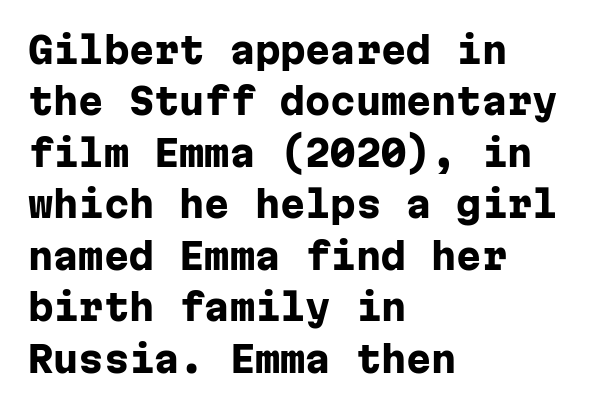
Bold? Absolutely — the strokes are thick and heavy. In terms of posture, this sample is upright. Regular leading. Spacing verdict: monospaced, one width for all characters. Regarding serifs, this sample does without them. The letters sit at their default tracking, neither squeezed nor spread.
